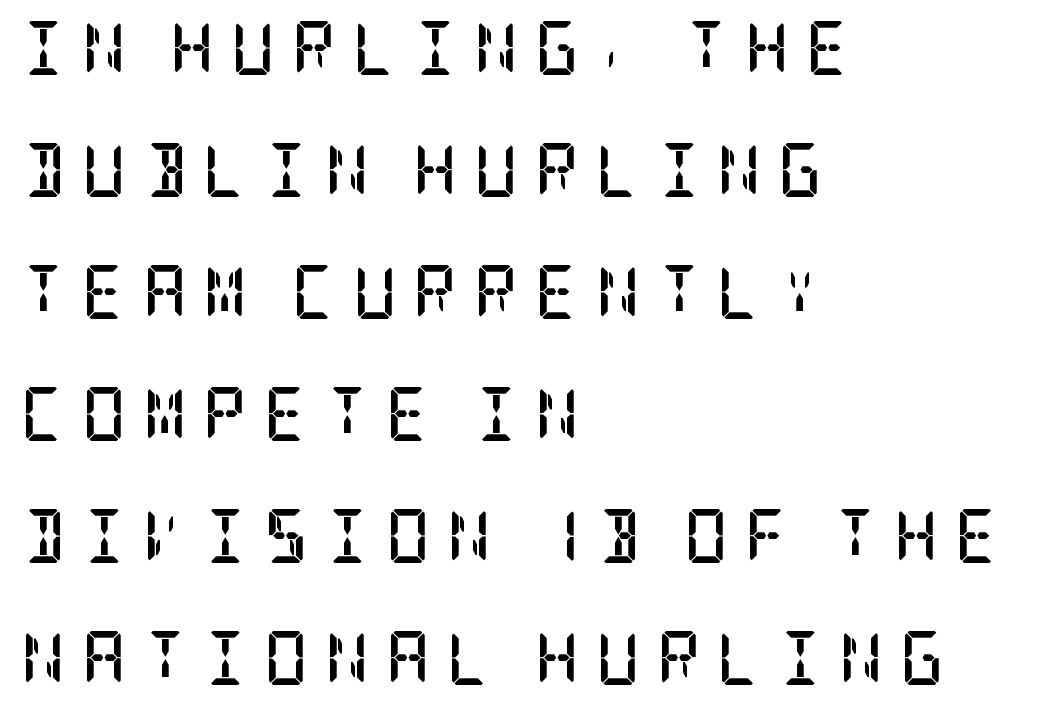
Horizontal alignment here is leftward, the default for most running prose. The passage shown is not underscored anywhere. If you measured baseline to baseline, you'd find a long distance. Small tapered or slab feet sit at the stroke ends, so this counts as serif.
